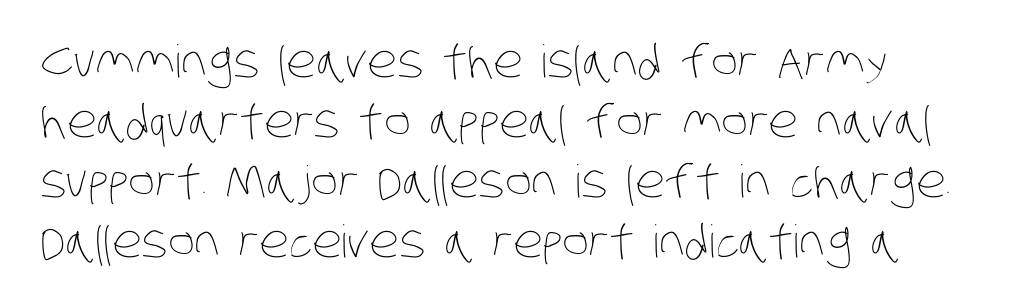
The image shows 45 px thin, condensed type; set normal line spacing (1.33x), normal letter spacing, not underlined; low stroke contrast and a large x-height.
